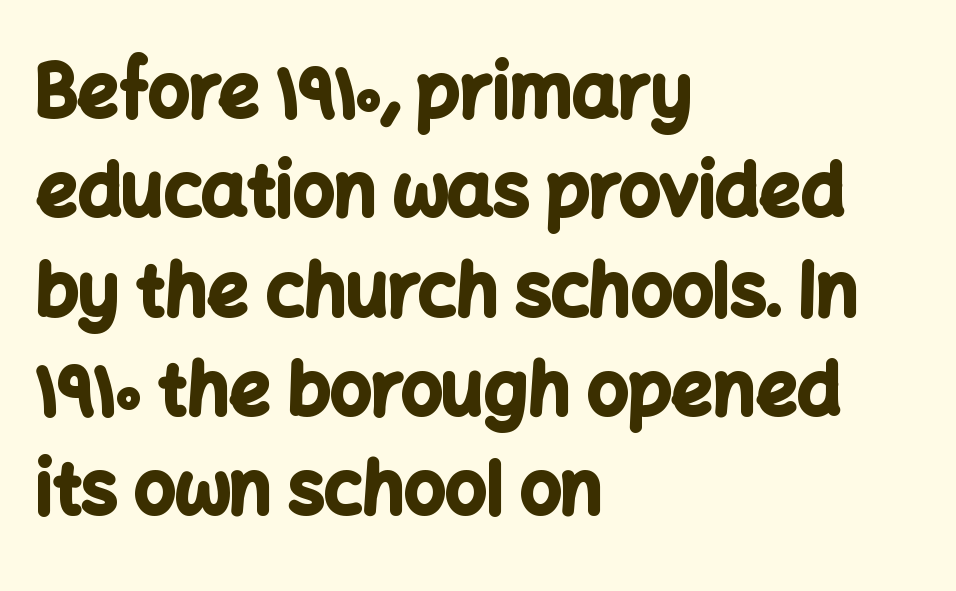
Are there feet on the stems? There aren't — it's a sans. In terms of posture, this sample is upright. The rendering uses natural spacing where letterforms have individual widths. The zone under the glyphs is completely vacant. Students, observe: this is what conventionally led text looks like.
